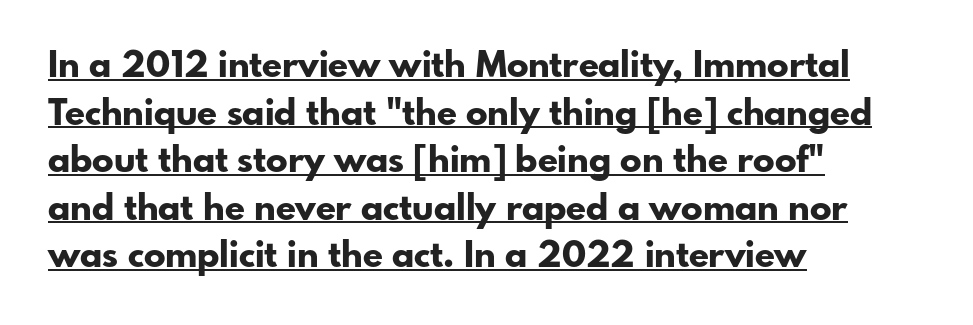
In terms of weight, the rendering is a true, heavy bold. Horizontal bands of white between lines are of average thickness. Classification — sans serif. The font's upright variant was chosen for this text. You can see a thin bar hugging the bottom of the glyphs.
